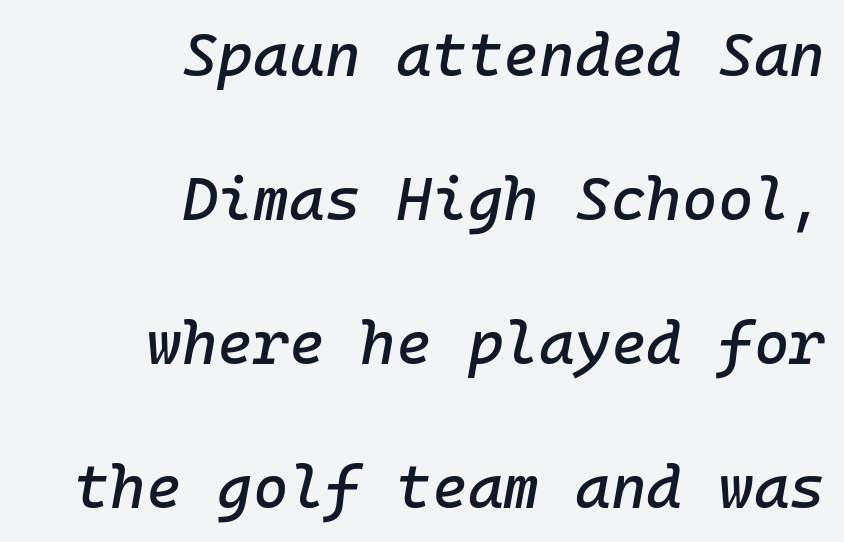
Q: Is the text italic (slanted)? A: Yes, it leans right by about 10 degrees.
Q: Is the text underlined? A: No.
Q: How is the paragraph aligned? A: Right-aligned.
Q: Is the spacing between letters normal or unusually wide? A: Normal.
Q: Is the spacing between lines tight, normal or loose? A: Loose.
Q: Width (condensed, normal, or wide)? A: Normal.
Q: Stroke contrast? A: Low.
Q: x-height? A: Medium.
Q: Monospaced? A: Yes.
